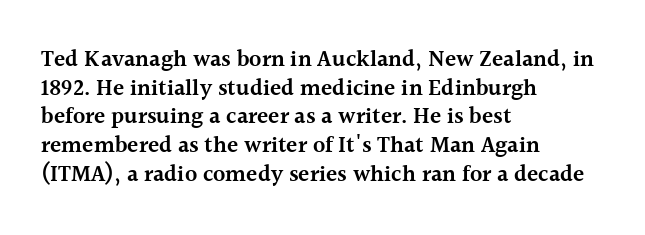
Q: Is the text bold? A: Semi-bold.
Q: Is the text italic (slanted)? A: No, it is upright.
Q: Is the text underlined? A: No.
Q: How is the paragraph aligned? A: Left-aligned.
Q: Is the spacing between letters normal or unusually wide? A: Normal.
Q: Is the spacing between lines tight, normal or loose? A: Normal.
